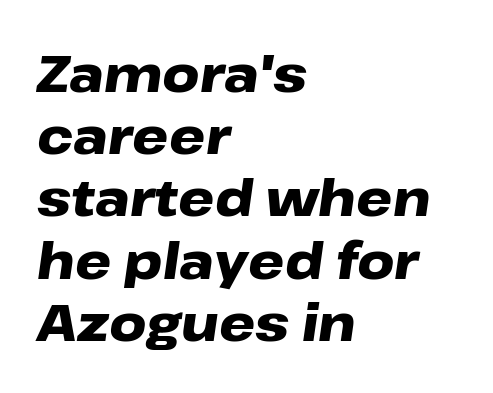
The image shows 51 px heavy, wide type, italic (leaning right); set left-aligned, line spacing 1.22x, normal letter spacing, not underlined; low stroke contrast and a medium x-height.
